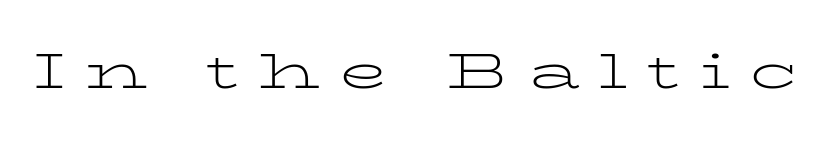
The space directly below the letters is spotless. Tracking value appears strongly positive — letters spread wide. Designer's note — italics off, roman on. Vertical stems look standard width or narrower in stroke.
